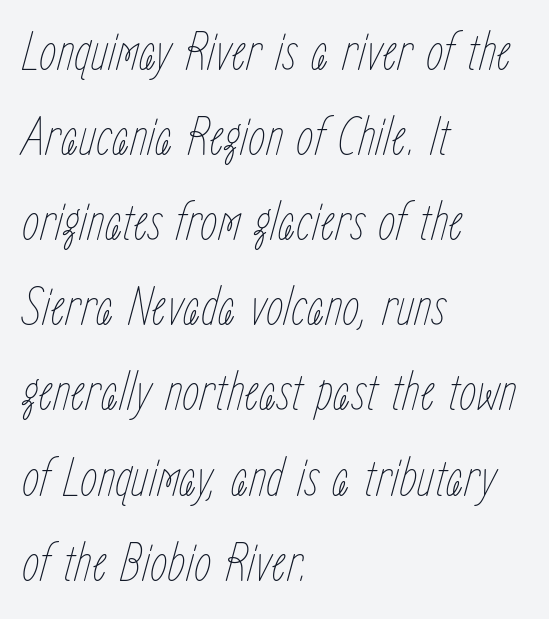
Varying glyph widths throughout — classic text-font behaviour. Descenders hang freely into open space. Baseline-to-baseline distance is the conventional proportion of letter height. The passage shown is not bold in any degree. Reading down the block, your eye returns to a fixed left position each line.
